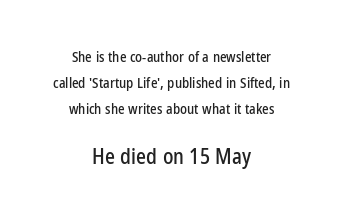
Designer's note — italics off, roman on. The line texture is even and compact thanks to regular tracking. A student would call this center alignment; a typographer would say set centered. The rendering enlarges the type as you move from the upper chunk to the lower.
